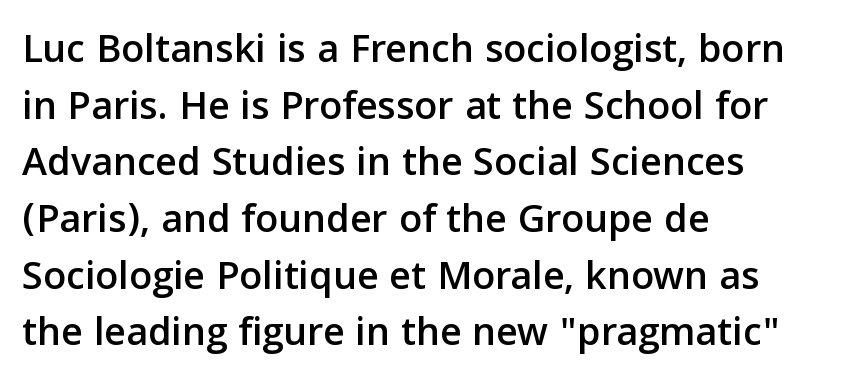
{"serif": "no", "italic": "no", "width": "normal", "stroke_contrast": "low", "x_height": "medium", "monospaced": "no", "underline": "no", "align": "left", "line_spacing": "normal", "line_spacing_ratio": 1.35, "letter_spacing": "normal", "letter_spacing_em": 0.0, "glyph_px": 42}
